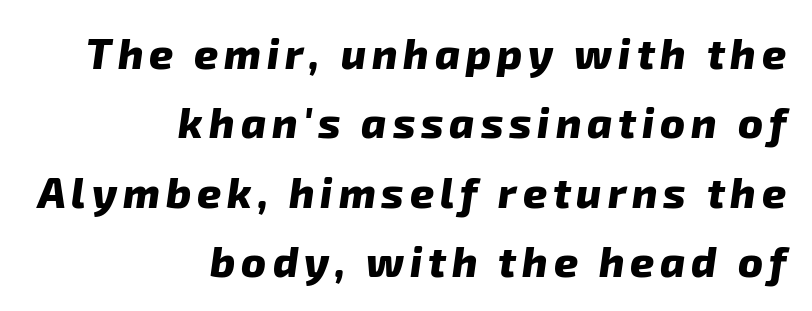
Q: Is the text bold? A: Yes.
Q: Is the typeface a serif or a sans-serif typeface? A: Sans-serif.
Q: Is the text underlined? A: No.
Q: How is the paragraph aligned? A: Right-aligned.
Q: Is the spacing between lines tight, normal or loose? A: Normal.
Q: Width (condensed, normal, or wide)? A: Normal.
Q: Stroke contrast? A: Low.
Q: x-height? A: Medium.
Q: Monospaced? A: No.
